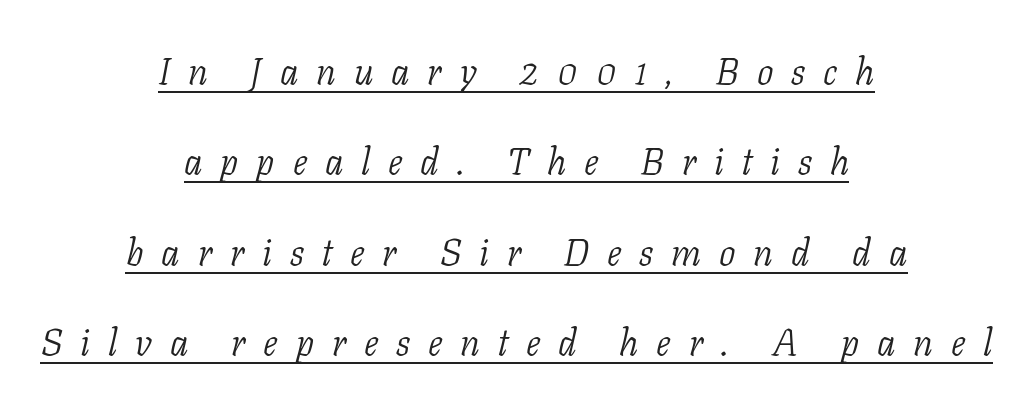
The typeface has the unassuming heft of standard copy or less. The words here are underlined. The passage shown leans; its letterforms are oblique. The vertical gap from one line to the next is large. Note the varied advance widths — an 'i' is clearly narrower than an 'm'.
